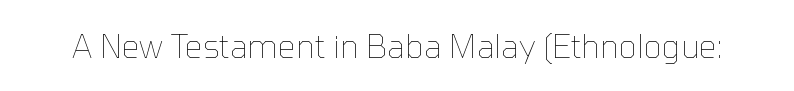
{"italic": "no", "bold": "no", "weight": "thin", "width": "normal", "stroke_contrast": "low", "x_height": "medium", "monospaced": "no", "underline": "no", "letter_spacing": "normal", "letter_spacing_em": 0.0, "glyph_px": 32}
